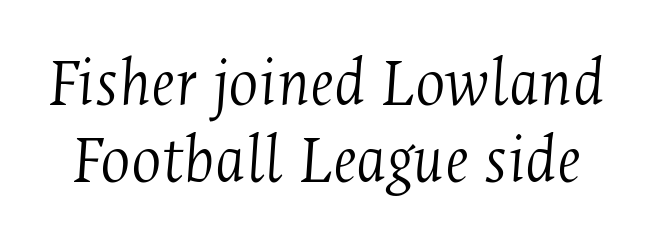
The image shows 71 px light, condensed serif type, italic (leaning right); set tight line spacing (1.08x), normal letter spacing, not underlined; medium stroke contrast and a medium x-height.
